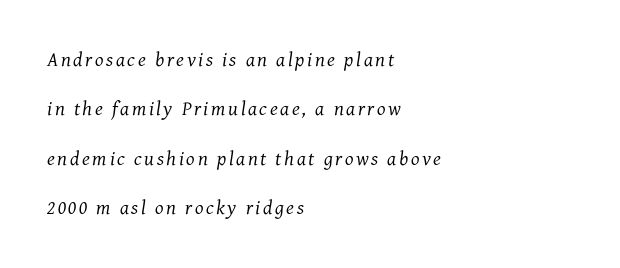
Beneath every word, the page is bare. Slanted lettering throughout. Think standard paragraph weight, or any step lighter than that. The text block is weighted toward the left margin, trailing off unevenly rightward.
